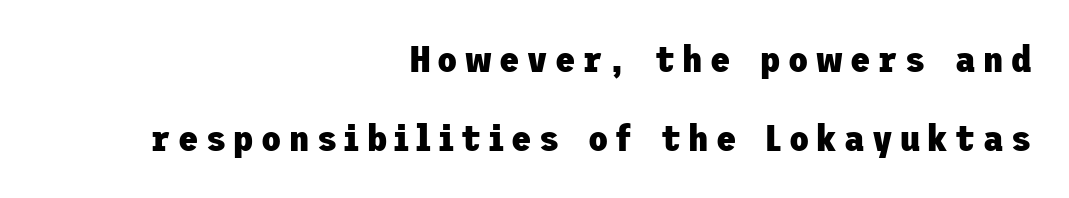
Nope, not italic — everything's standing straight. Line spacing here is loose. There is plenty of visible air inserted between adjacent glyphs. Is the block centered? No — it sits flush against the right margin. Are there feet on the stems? There aren't — it's a sans. I'd describe the lettering as bold — thick and assertive.
